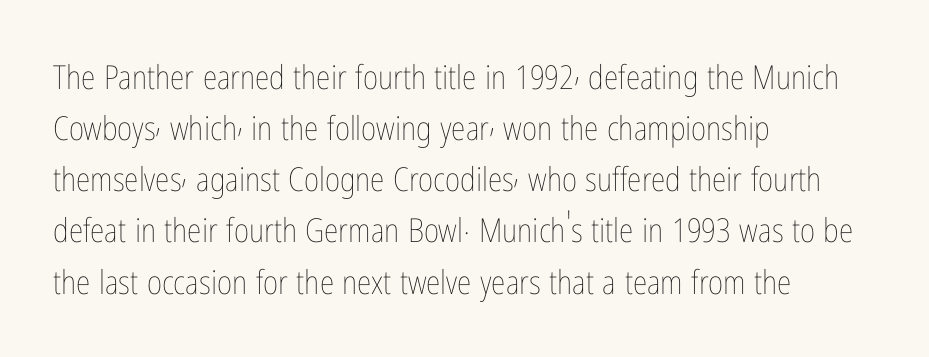
{"italic": "no", "bold": "no", "weight": "thin", "width": "condensed", "stroke_contrast": "low", "x_height": "medium", "monospaced": "no", "underline": "no", "align": "left", "line_spacing": "normal", "line_spacing_ratio": 1.55, "letter_spacing": "normal", "letter_spacing_em": 0.0, "glyph_px": 33}
